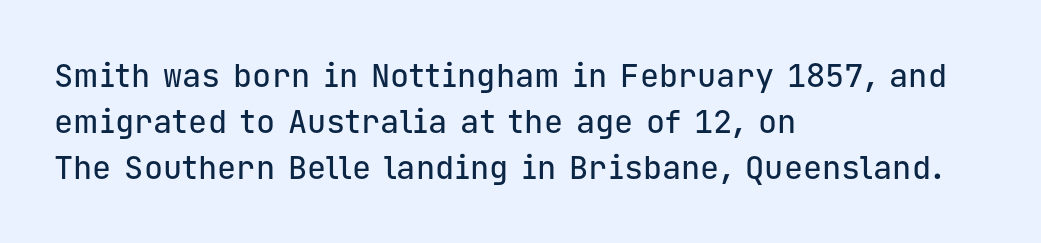
Tracking value appears to be zero — textbook default spacing. Looks like terminal output: every glyph gets an equal slot. A typesetter would mark this as roman, not italic. Whoever set this chose a conventional vertical rhythm. A student would call this left alignment; a typographer would say flush left, rag right.
